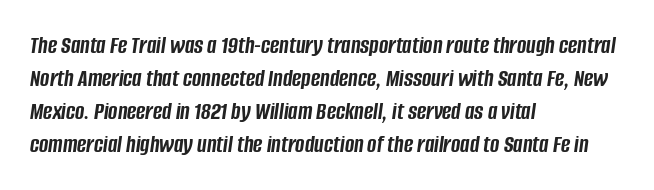
Q: Is the text bold? A: Yes.
Q: Is the text italic (slanted)? A: Yes, it leans right by about 8 degrees.
Q: Is the text underlined? A: No.
Q: How is the paragraph aligned? A: Left-aligned.
Q: Is the spacing between letters normal or unusually wide? A: Normal.
Q: Is the spacing between lines tight, normal or loose? A: Normal.
